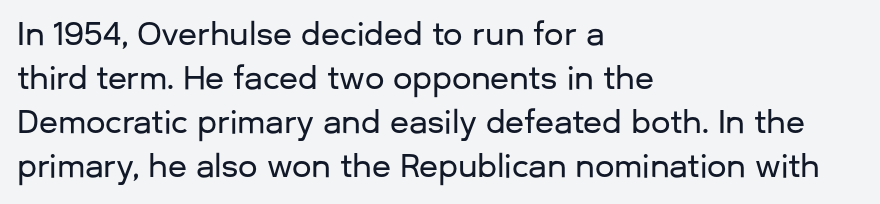
The image shows 31 px sans-serif type, upright; set left-aligned, normal line spacing (1.42x), normal letter spacing, not underlined; low stroke contrast and a medium x-height.
